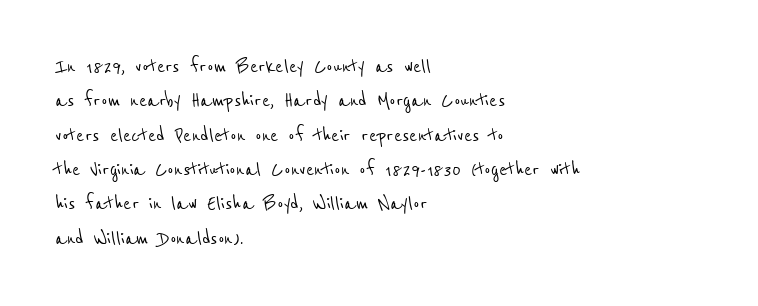
The image shows 24 px text type; set left-aligned, normal line spacing (1.43x), normal letter spacing, not underlined.
